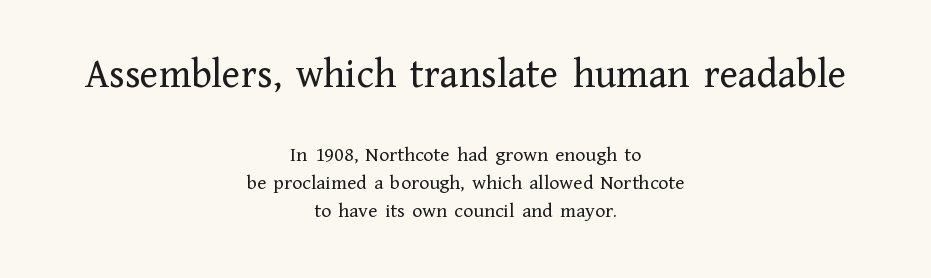
The image shows 42 px regular-weight serif type, upright; set centered, normal line spacing (1.34x), normal letter spacing, not underlined; the first (top) block is 2.0x larger; low stroke contrast and a medium x-height.
